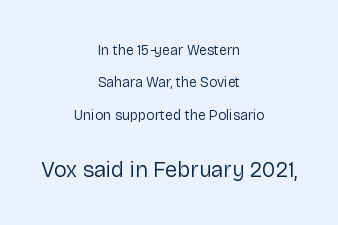
Q: Is the text bold? A: No.
Q: Is the text italic (slanted)? A: No, it is upright.
Q: Is the text underlined? A: No.
Q: How is the paragraph aligned? A: Centered.
Q: Is the spacing between letters normal or unusually wide? A: Normal.
Q: Is the spacing between lines tight, normal or loose? A: Loose.
Q: Which block of text is set in a larger size, the first (top) or the second (bottom)? A: The second (bottom) one.
